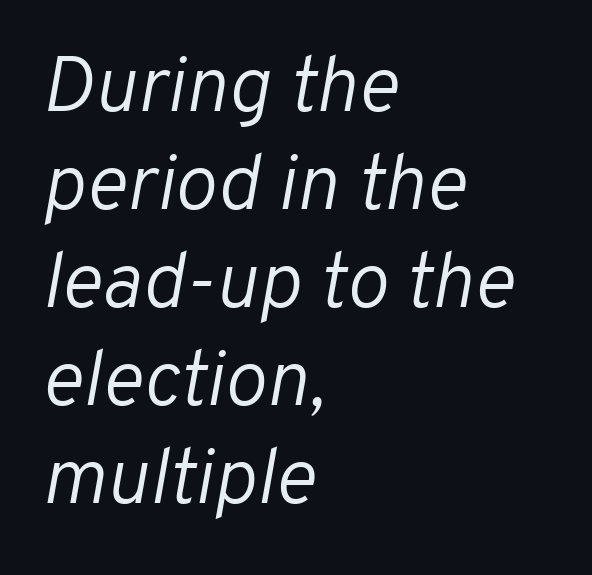
Q: Is the text bold? A: No.
Q: Is the text italic (slanted)? A: Yes, it leans right by about 10 degrees.
Q: Is the text underlined? A: No.
Q: How is the paragraph aligned? A: Left-aligned.
Q: Is the spacing between letters normal or unusually wide? A: Normal.
Q: Width (condensed, normal, or wide)? A: Normal.
Q: Stroke contrast? A: Low.
Q: x-height? A: Medium.
Q: Monospaced? A: No.
